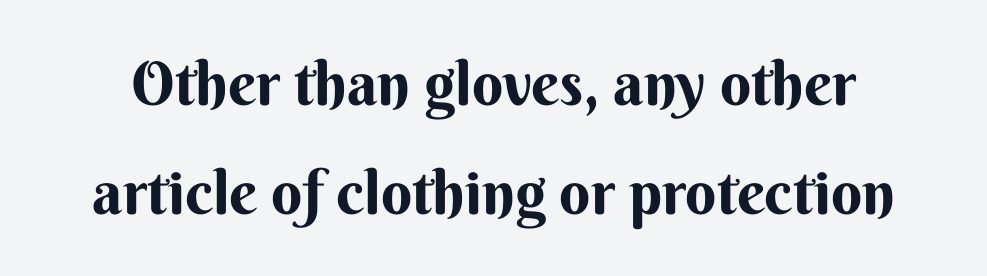
Q: Is the text italic (slanted)? A: No, it is upright.
Q: Is the typeface a serif or a sans-serif typeface? A: Sans-serif.
Q: Is the text underlined? A: No.
Q: Is the spacing between letters normal or unusually wide? A: Normal.
Q: Width (condensed, normal, or wide)? A: Normal.
Q: Stroke contrast? A: Medium.
Q: x-height? A: Small.
Q: Monospaced? A: No.
